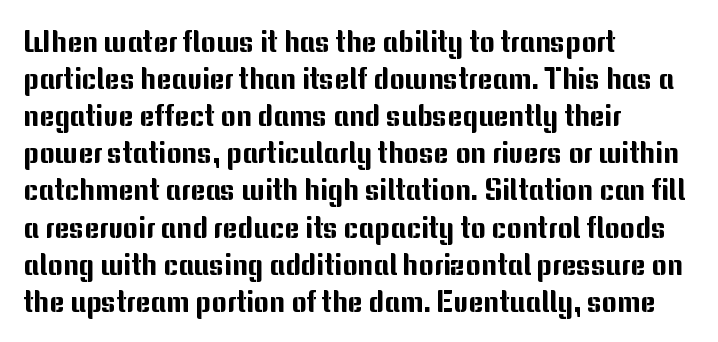
{"serif": "no", "italic": "no", "width": "normal", "stroke_contrast": "medium", "x_height": "medium", "monospaced": "no", "underline": "no", "align": "left", "line_spacing": "normal", "line_spacing_ratio": 1.28, "letter_spacing": "normal", "letter_spacing_em": 0.0, "glyph_px": 29}
